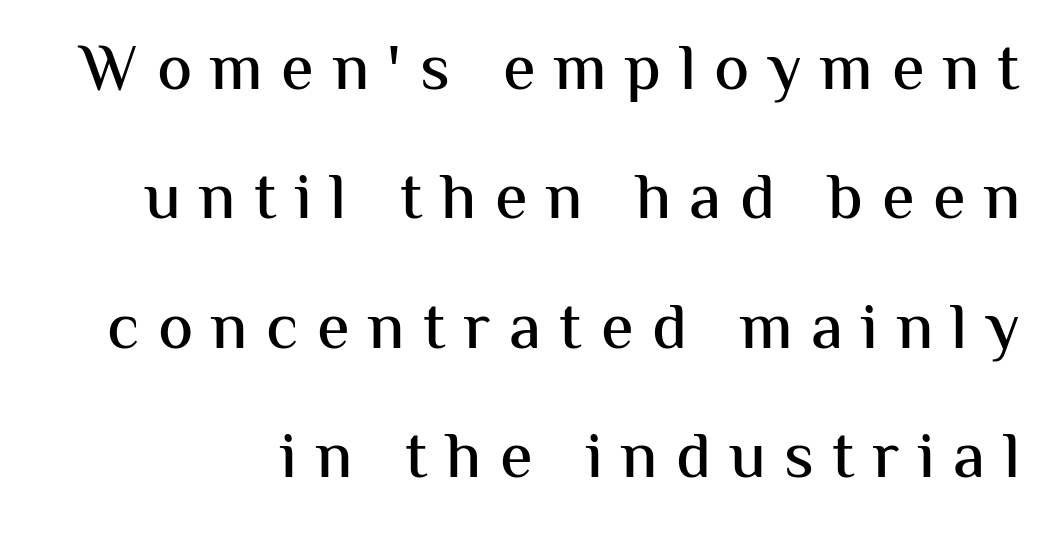
The image shows 66 px sans-serif type, upright; set loose line spacing (1.96x), unusually wide letter spacing (+0.28 em), not underlined; medium stroke contrast and a medium x-height.
